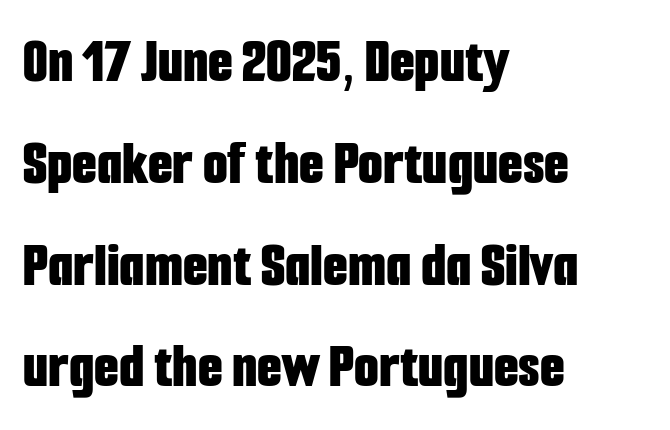
Q: Is the text bold? A: Yes.
Q: Is the text italic (slanted)? A: No, it is upright.
Q: Is the typeface a serif or a sans-serif typeface? A: Sans-serif.
Q: Is the text underlined? A: No.
Q: How is the paragraph aligned? A: Left-aligned.
Q: Is the spacing between letters normal or unusually wide? A: Normal.
Q: Is the spacing between lines tight, normal or loose? A: Normal.
Q: Width (condensed, normal, or wide)? A: Condensed.
Q: Stroke contrast? A: Low.
Q: x-height? A: Medium.
Q: Monospaced? A: No.
